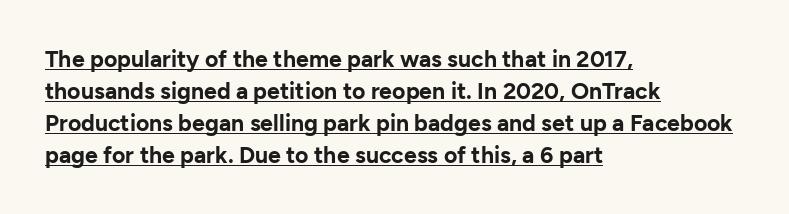
The image shows 23 px bold type, upright; set left-aligned, normal line spacing (1.39x), normal letter spacing, underlined.
